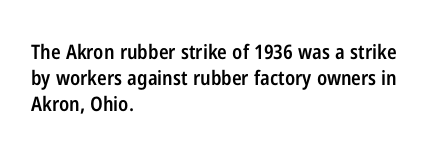
Q: Is the text bold? A: Semi-bold.
Q: Is the text italic (slanted)? A: No, it is upright.
Q: Is the text underlined? A: No.
Q: How is the paragraph aligned? A: Left-aligned.
Q: Is the spacing between letters normal or unusually wide? A: Normal.
Q: Is the spacing between lines tight, normal or loose? A: Normal.
